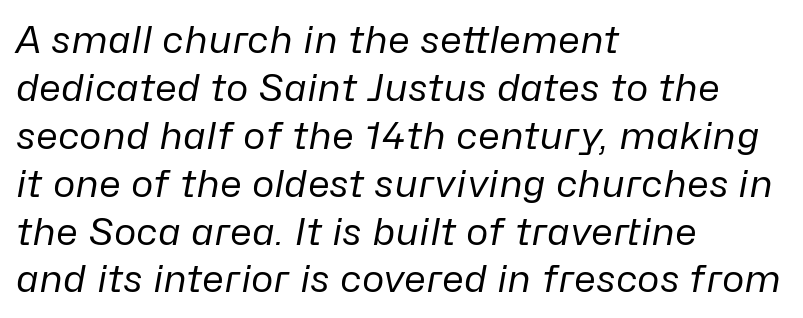
Q: Is the text bold? A: No.
Q: Is the text italic (slanted)? A: Yes, it leans right by about 10 degrees.
Q: Is the text underlined? A: No.
Q: How is the paragraph aligned? A: Left-aligned.
Q: Is the spacing between letters normal or unusually wide? A: Normal.
Q: Is the spacing between lines tight, normal or loose? A: Normal.
Q: Width (condensed, normal, or wide)? A: Normal.
Q: Stroke contrast? A: Low.
Q: x-height? A: Medium.
Q: Monospaced? A: No.
